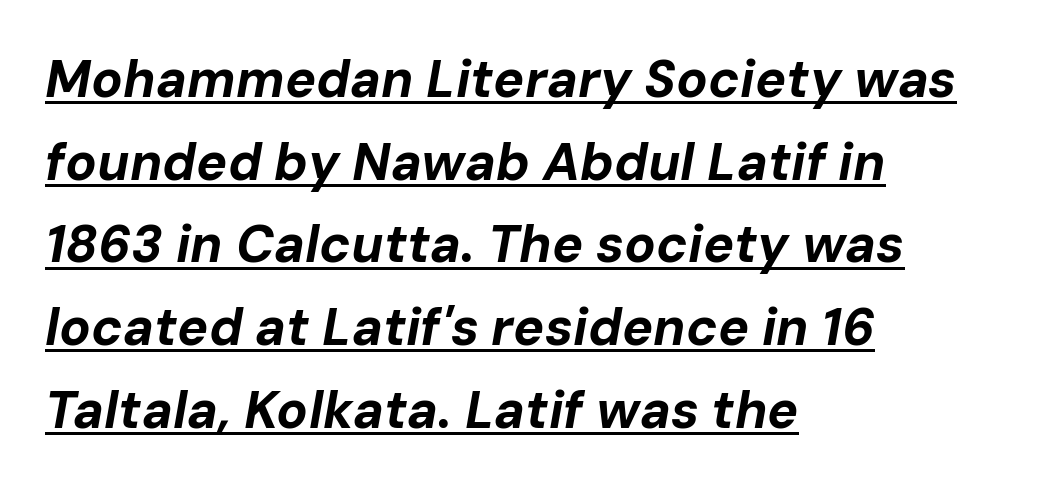
One glance says typical: line gaps are just what's usual. What stands out about the letter spacing? Nothing — it is the standard amount. The rendering uses a bold face; every stroke is thick and dark. Does the lettering tilt? It does — this is italic. The letters advance in unequal steps, a hallmark of proportional type.
